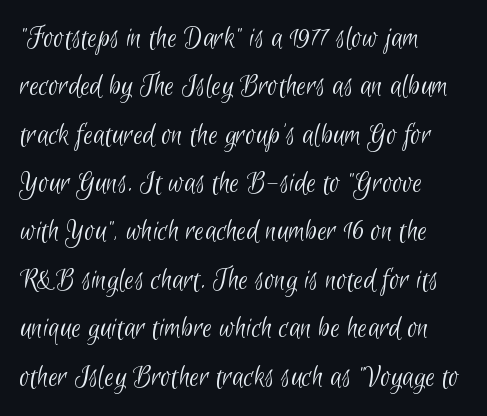
{"serif": "no", "bold": "no", "weight": "light", "width": "condensed", "stroke_contrast": "low", "x_height": "small", "monospaced": "no", "underline": "no", "align": "left", "line_spacing": "normal", "line_spacing_ratio": 1.56, "letter_spacing": "normal", "letter_spacing_em": 0.0, "glyph_px": 31}
